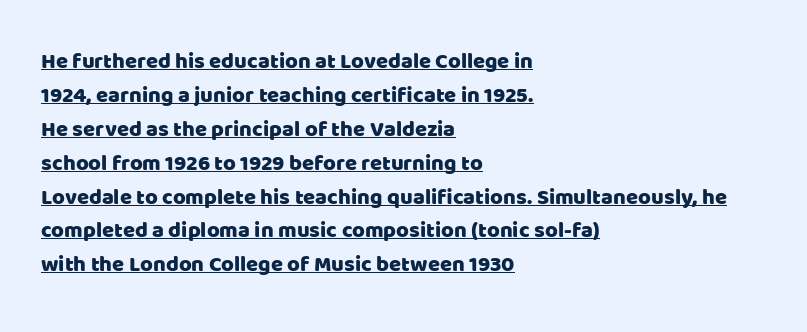
Every row of glyphs begins at an identical x-position on the left. Posture: straight, roman, zero tilt. Honestly, the row spacing looks completely unremarkable. A rule runs beneath these lines of type.
